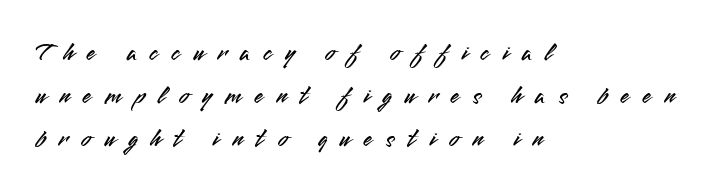
The image shows 26 px text type; set left-aligned, normal line spacing (1.65x), unusually wide letter spacing (+0.5 em), not underlined.
